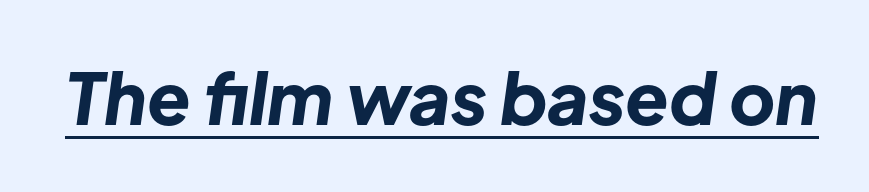
{"italic": "yes", "lean": "right", "slant_degrees": 8, "bold": "yes", "weight": "bold", "width": "normal", "stroke_contrast": "low", "x_height": "medium", "monospaced": "no", "underline": "yes", "letter_spacing": "normal", "letter_spacing_em": 0.0, "glyph_px": 71}
